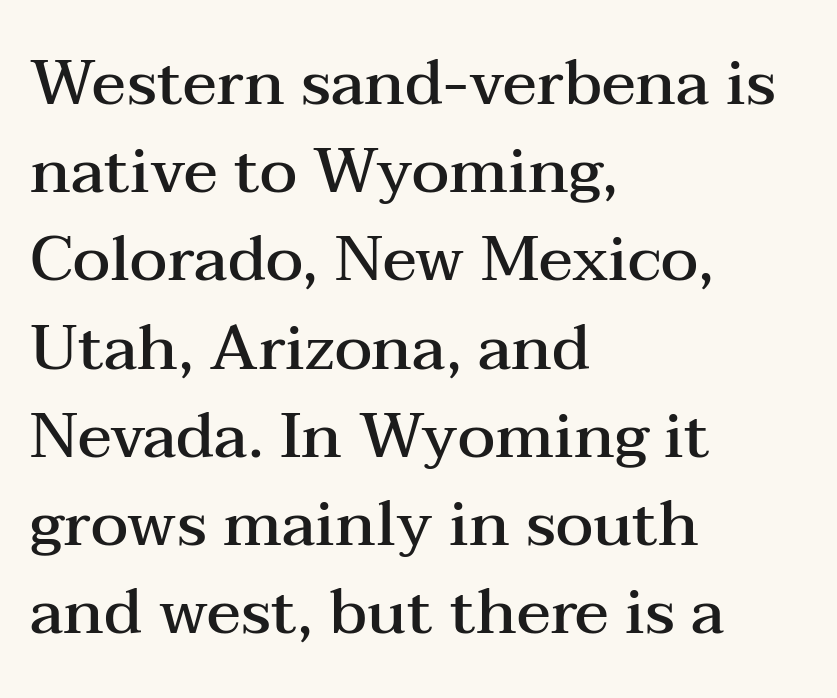
{"serif": "yes", "italic": "no", "bold": "semi", "weight": "semibold", "width": "wide", "stroke_contrast": "medium", "x_height": "medium", "monospaced": "no", "underline": "no", "align": "left", "line_spacing": "normal", "line_spacing_ratio": 1.4, "letter_spacing": "normal", "letter_spacing_em": 0.0, "glyph_px": 63}
